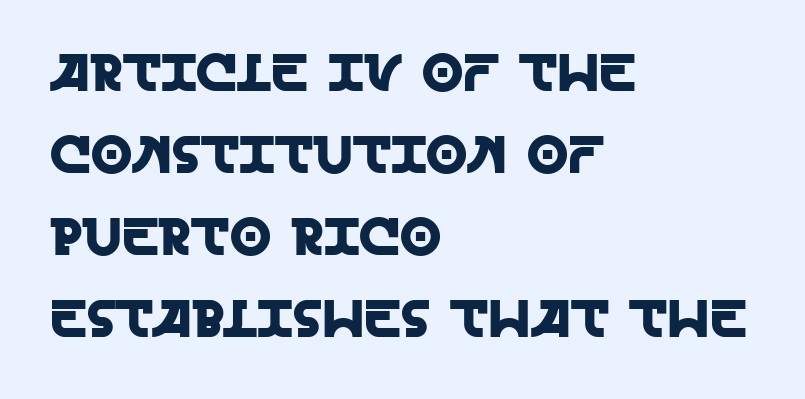
Q: Is the text italic (slanted)? A: No, it is upright.
Q: Is the typeface a serif or a sans-serif typeface? A: Sans-serif.
Q: Is the text underlined? A: No.
Q: How is the paragraph aligned? A: Left-aligned.
Q: Is the spacing between letters normal or unusually wide? A: Normal.
Q: Is the spacing between lines tight, normal or loose? A: Normal.
Q: Width (condensed, normal, or wide)? A: Normal.
Q: x-height? A: Large.
Q: Monospaced? A: No.
